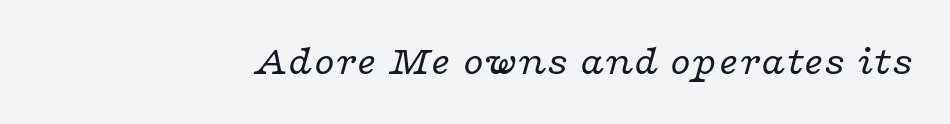
The image shows 42 px regular-weight, wide serif type, italic (leaning right); set right-aligned, normal letter spacing, not underlined; low stroke contrast and a medium x-height.
